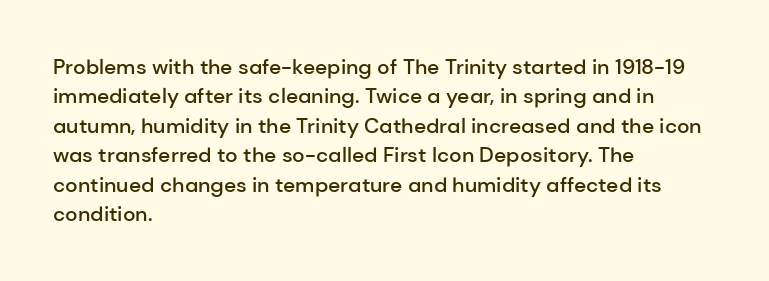
Q: Is the text bold? A: Semi-bold.
Q: Is the text italic (slanted)? A: No, it is upright.
Q: Is the text underlined? A: No.
Q: How is the paragraph aligned? A: Left-aligned.
Q: Is the spacing between letters normal or unusually wide? A: Normal.
Q: Is the spacing between lines tight, normal or loose? A: Normal.
